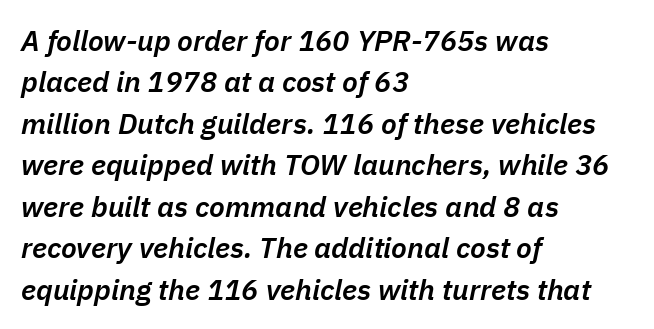
The image shows 29 px semibold type, italic (leaning right); set left-aligned, normal line spacing (1.43x), normal letter spacing, not underlined; low stroke contrast and a medium x-height.
